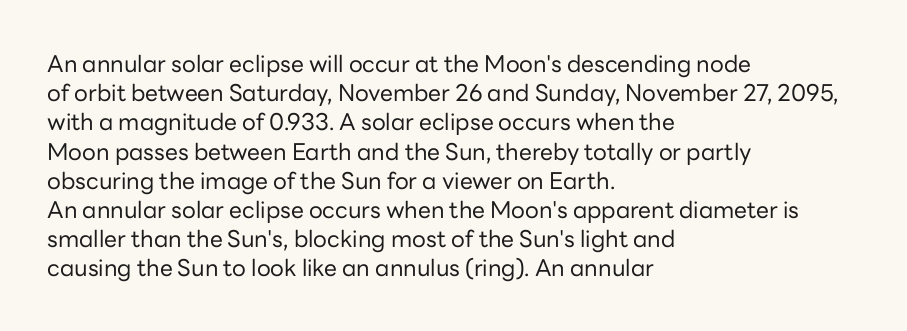
Q: Is the text bold? A: No.
Q: Is the text italic (slanted)? A: No, it is upright.
Q: Is the text underlined? A: No.
Q: How is the paragraph aligned? A: Left-aligned.
Q: Is the spacing between letters normal or unusually wide? A: Normal.
Q: Is the spacing between lines tight, normal or loose? A: Normal.
